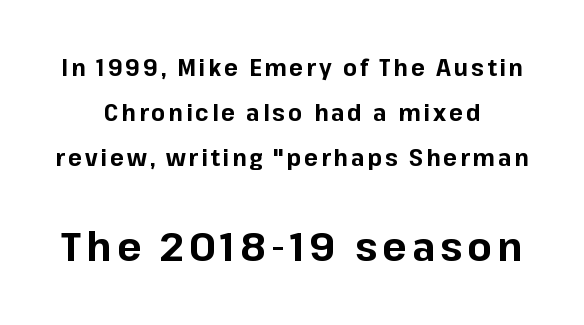
The passage shown is typed in a proportional face where columns would drift. These lines stand farther apart than default settings would place them. Both edges are ragged and mirror each other, which tells us the setting is centered. Unmarked baselines from the first word to the last. The emphasis by scale lands on block number two, below.
